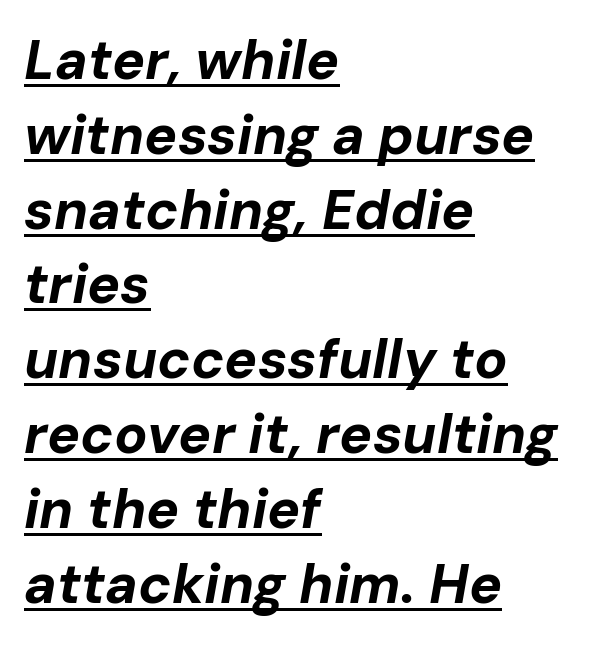
The image shows 55 px bold type, italic (leaning right); set left-aligned, normal line spacing (1.36x), normal letter spacing, underlined; low stroke contrast and a medium x-height.
